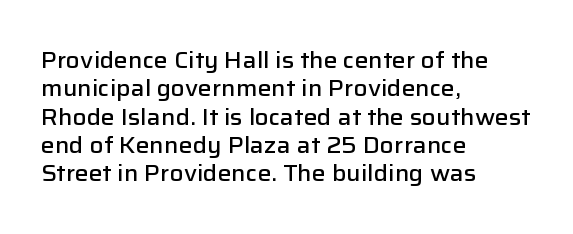
Is the letter spacing exaggerated? No — it looks like the ordinary default. Do the letters lean? They stand straight. Is the type bold? Partly — it's a semibold, heavier than regular but not fully bold. Lines of text with bare space underneath. The text block is weighted toward the left margin, trailing off unevenly rightward.
